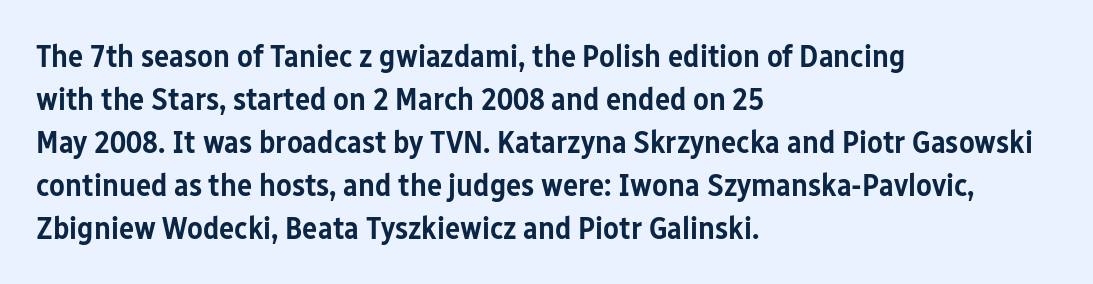
Q: Is the text bold? A: Semi-bold.
Q: Is the text italic (slanted)? A: No, it is upright.
Q: Is the typeface a serif or a sans-serif typeface? A: Sans-serif.
Q: Is the text underlined? A: No.
Q: How is the paragraph aligned? A: Left-aligned.
Q: Is the spacing between letters normal or unusually wide? A: Normal.
Q: Is the spacing between lines tight, normal or loose? A: Normal.
Q: Width (condensed, normal, or wide)? A: Condensed.
Q: Stroke contrast? A: Low.
Q: x-height? A: Medium.
Q: Monospaced? A: No.
